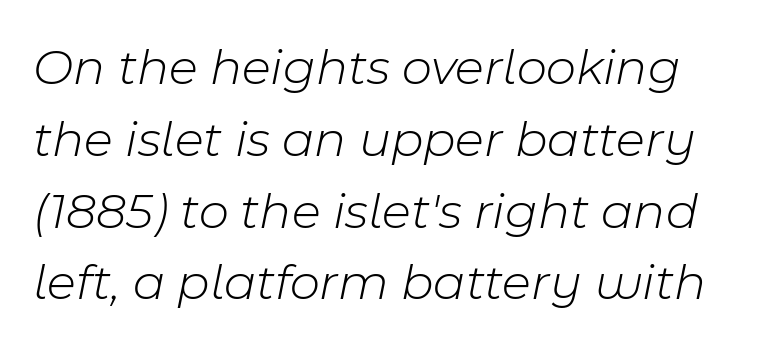
Q: Is the text bold? A: No.
Q: Is the text italic (slanted)? A: Yes, it leans right by about 11 degrees.
Q: Is the text underlined? A: No.
Q: Is the spacing between letters normal or unusually wide? A: Normal.
Q: Is the spacing between lines tight, normal or loose? A: Normal.
Q: Width (condensed, normal, or wide)? A: Normal.
Q: Stroke contrast? A: Low.
Q: x-height? A: Medium.
Q: Monospaced? A: No.
